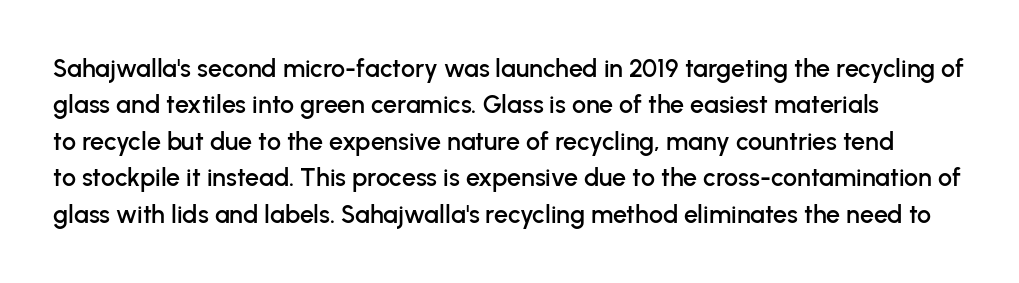
Q: Is the text italic (slanted)? A: No, it is upright.
Q: Is the text underlined? A: No.
Q: Is the spacing between letters normal or unusually wide? A: Normal.
Q: Is the spacing between lines tight, normal or loose? A: Normal.
